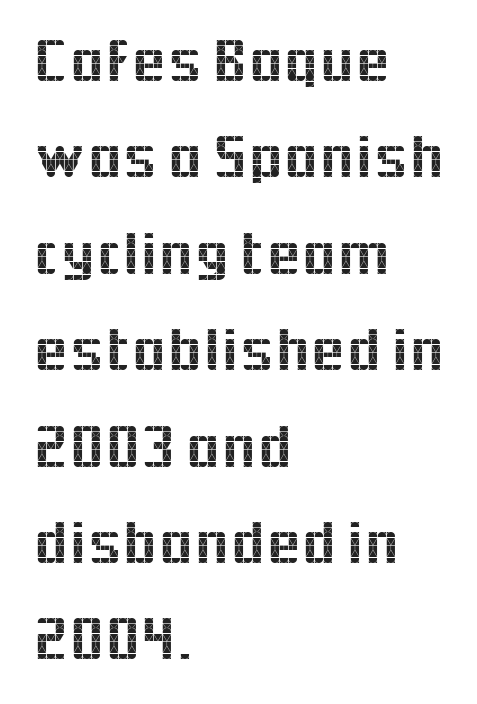
The zone under the glyphs is completely vacant. Evenly set lines give the paragraph a standard silhouette. The face used here is proportionally spaced, like ordinary book or web type. Line starts are locked; line ends wander. Posture: vertical. Short note: letters normally spaced.
